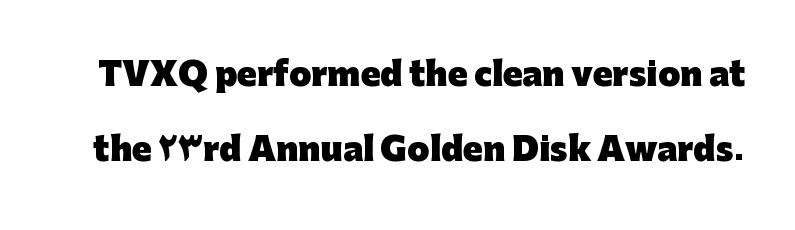
The image shows 32 px heavy sans-serif type, upright; set loose line spacing (2.33x), normal letter spacing, not underlined; low stroke contrast and a medium x-height.
